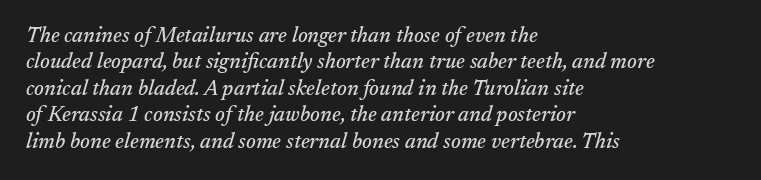
Q: Is the text italic (slanted)? A: Yes, it leans right by about 17 degrees.
Q: Is the text underlined? A: No.
Q: How is the paragraph aligned? A: Left-aligned.
Q: Is the spacing between letters normal or unusually wide? A: Normal.
Q: Is the spacing between lines tight, normal or loose? A: Normal.
